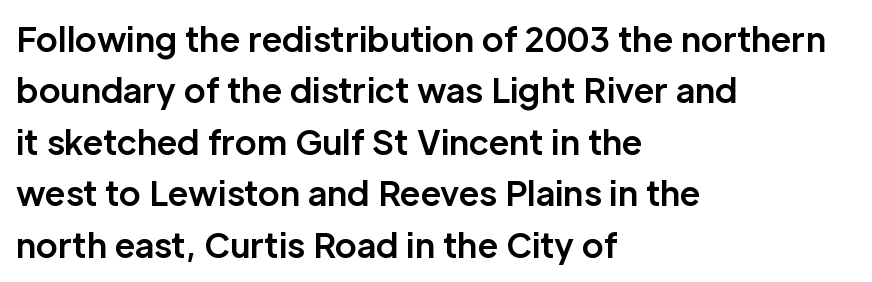
{"serif": "no", "italic": "no", "bold": "yes", "weight": "bold", "width": "normal", "stroke_contrast": "low", "x_height": "medium", "monospaced": "no", "underline": "no", "align": "left", "line_spacing": "normal", "line_spacing_ratio": 1.56, "letter_spacing": "normal", "letter_spacing_em": 0.0, "glyph_px": 33}
